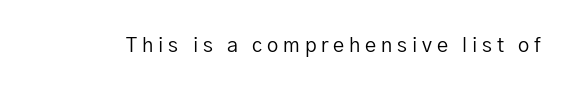
The image shows 20 px text type, upright; set unusually wide letter spacing (+0.24 em), not underlined.
